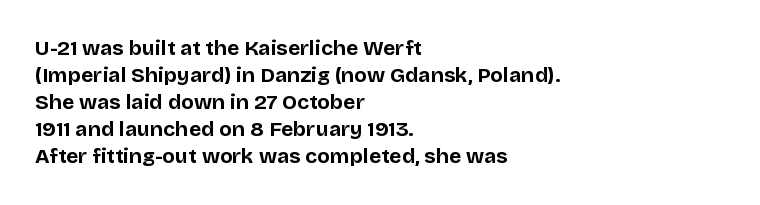
Q: Is the text bold? A: Yes.
Q: Is the text italic (slanted)? A: No, it is upright.
Q: Is the text underlined? A: No.
Q: How is the paragraph aligned? A: Left-aligned.
Q: Is the spacing between letters normal or unusually wide? A: Normal.
Q: Is the spacing between lines tight, normal or loose? A: Normal.
